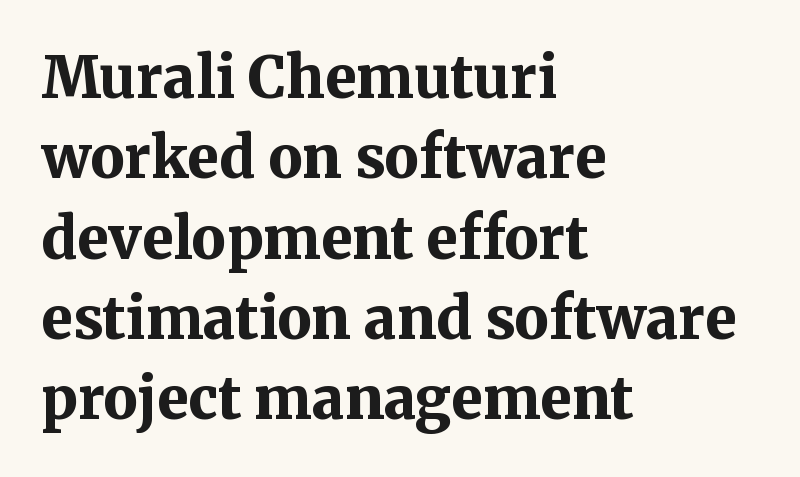
{"serif": "yes", "italic": "no", "bold": "yes", "weight": "bold", "width": "normal", "stroke_contrast": "medium", "x_height": "medium", "monospaced": "no", "underline": "no", "align": "left", "line_spacing": "normal", "line_spacing_ratio": 1.41, "letter_spacing": "normal", "letter_spacing_em": 0.0, "glyph_px": 57}
